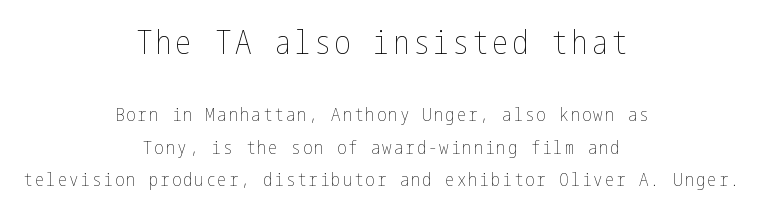
{"italic": "no", "bold": "no", "weight": "thin", "width": "condensed", "stroke_contrast": "low", "x_height": "medium", "underline": "no", "align": "center", "line_spacing": "normal", "line_spacing_ratio": 1.7, "larger_block": "first", "size_ratio": 1.74, "glyph_px": 33}
